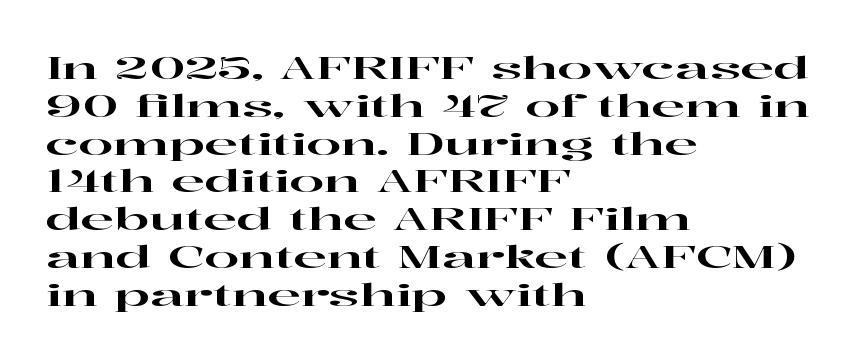
The image shows 31 px wide serif type, upright; set left-aligned, line spacing 1.22x, normal letter spacing, not underlined; high stroke contrast and a medium x-height.
